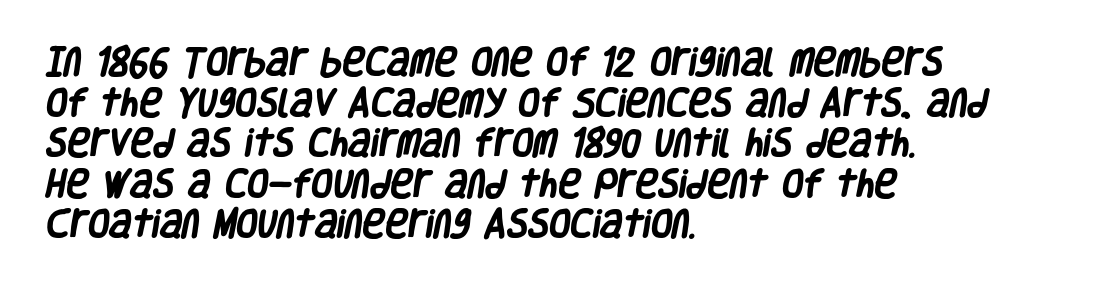
The tracking reads as untouched default to a designer's eye. The passage shown is not underscored anywhere. In terms of weight, the rendering is a true, heavy bold. The letters advance in unequal steps, a hallmark of proportional type. Note: no serifs on the glyphs. The lines are quadded left.
